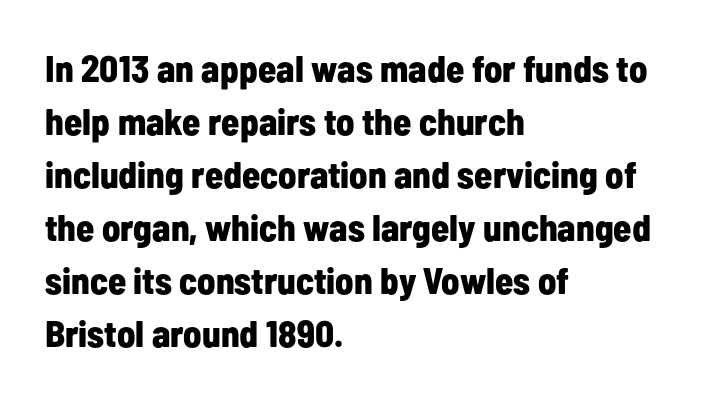
Q: Is the text bold? A: Yes.
Q: Is the text italic (slanted)? A: No, it is upright.
Q: Is the typeface a serif or a sans-serif typeface? A: Sans-serif.
Q: Is the text underlined? A: No.
Q: How is the paragraph aligned? A: Left-aligned.
Q: Is the spacing between letters normal or unusually wide? A: Normal.
Q: Is the spacing between lines tight, normal or loose? A: Normal.
Q: Width (condensed, normal, or wide)? A: Condensed.
Q: Stroke contrast? A: Low.
Q: x-height? A: Medium.
Q: Monospaced? A: No.
